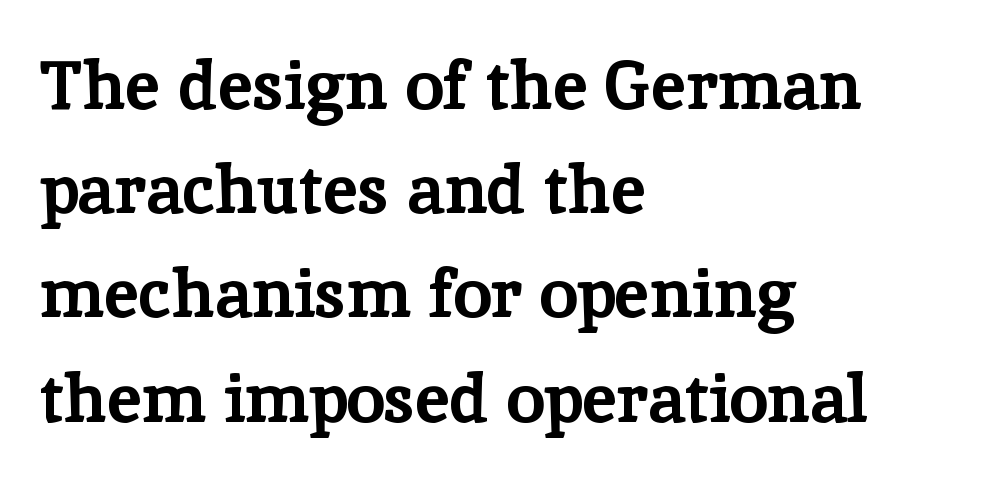
Descenders hang freely into open space. Weight check: bold — yes, fully. Whoever set this chose a conventional vertical rhythm. Compared with a centered layout, this one pins lines to the left instead.
